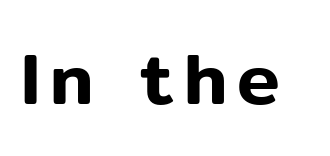
{"serif": "no", "italic": "no", "width": "normal", "stroke_contrast": "low", "x_height": "medium", "monospaced": "no", "underline": "no", "glyph_px": 72}
